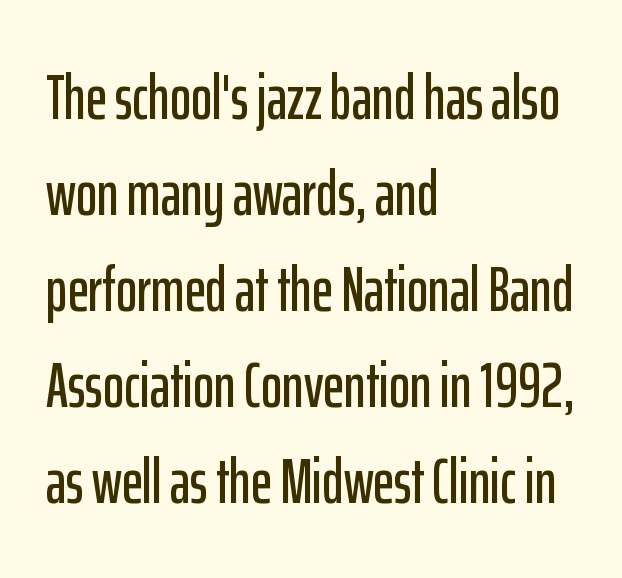
The image shows 64 px condensed sans-serif type, upright; set left-aligned, normal line spacing (1.5x), normal letter spacing, not underlined; low stroke contrast and a medium x-height.
